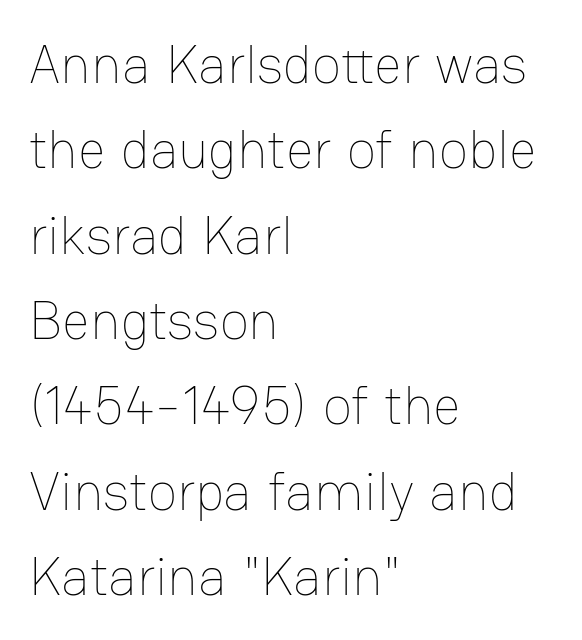
Q: Is the text bold? A: No.
Q: Is the text italic (slanted)? A: No, it is upright.
Q: Is the text underlined? A: No.
Q: How is the paragraph aligned? A: Left-aligned.
Q: Is the spacing between letters normal or unusually wide? A: Normal.
Q: Is the spacing between lines tight, normal or loose? A: Normal.
Q: Width (condensed, normal, or wide)? A: Normal.
Q: Stroke contrast? A: Low.
Q: x-height? A: Medium.
Q: Monospaced? A: No.
